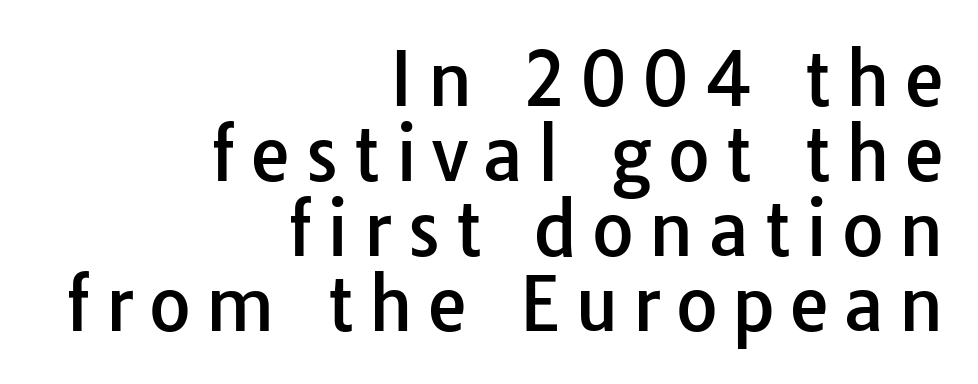
Designer's note — italics off, roman on. Is the block centered? No — it sits flush against the right margin. The string is rendered with underlining switched off. How would I describe the line gaps? Narrow and economical.
